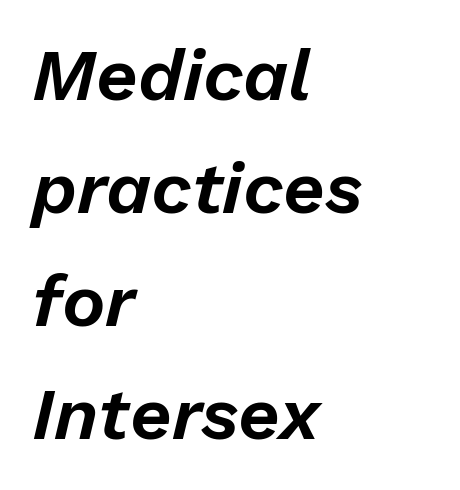
A typesetter would call this proportional, since set widths differ per character. Clear beneath every line of the passage. Would a proofreader flag this as italicized? Yes. Interline gaps are of average width in this sample. The type is set solid horizontally, with unmodified tracking. The setting favours the left margin, as ordinary paragraphs usually do.
